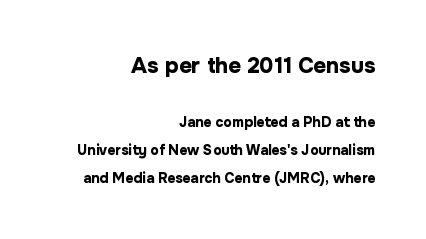
{"italic": "no", "bold": "yes", "underline": "no", "align": "right", "line_spacing": "loose", "line_spacing_ratio": 2.0, "letter_spacing": "normal", "letter_spacing_em": 0.0, "larger_block": "first", "size_ratio": 1.57, "glyph_px": 22}
